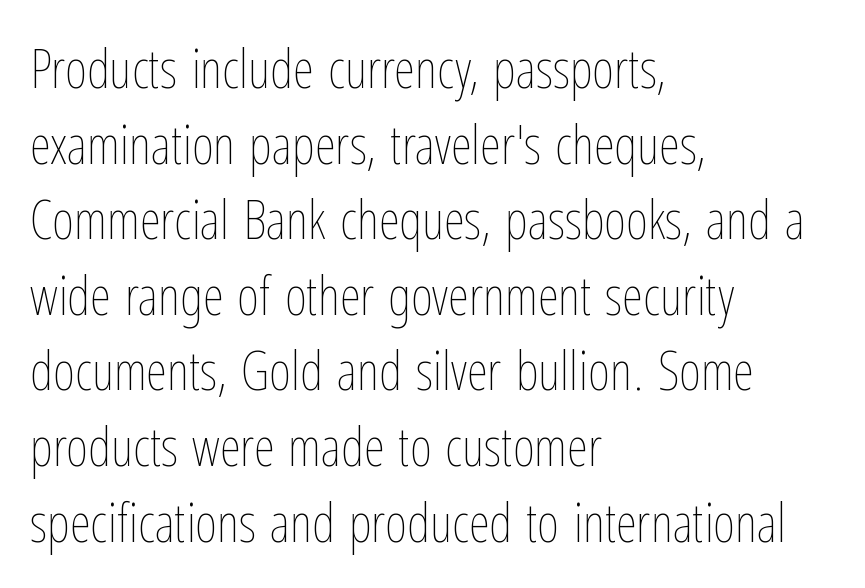
{"italic": "no", "bold": "no", "weight": "thin", "width": "condensed", "stroke_contrast": "low", "x_height": "medium", "monospaced": "no", "underline": "no", "align": "left", "line_spacing": "normal", "line_spacing_ratio": 1.4, "letter_spacing": "normal", "letter_spacing_em": 0.0, "glyph_px": 54}
